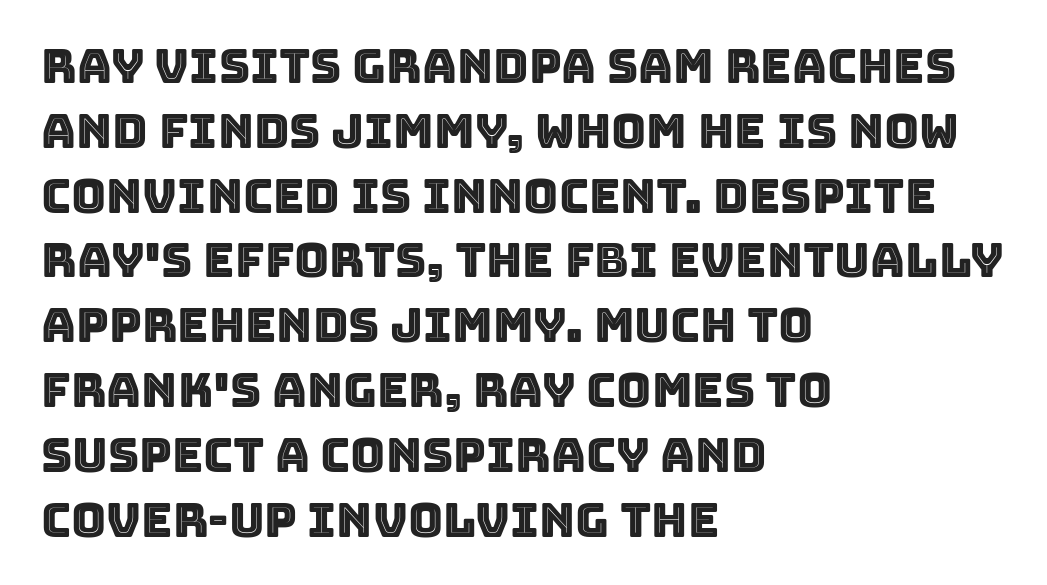
Character widths vary here, with narrow letters taking less room than wide ones. Short and long lines alike share a common starting point at left. Every character sits straight up, as roman type does. Caption: standard tracking, unaltered.
